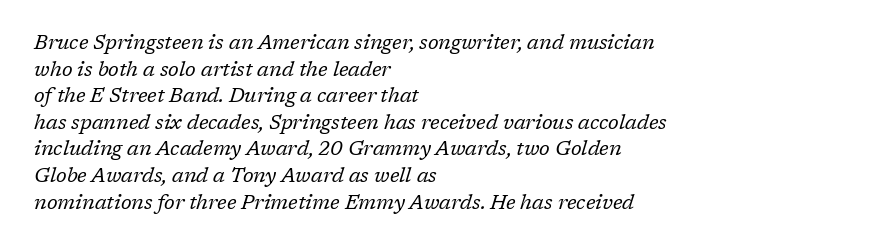
{"italic": "yes", "lean": "right", "slant_degrees": 17, "bold": "no", "underline": "no", "align": "left", "line_spacing": "normal", "line_spacing_ratio": 1.33, "letter_spacing": "normal", "letter_spacing_em": 0.0, "glyph_px": 20}
